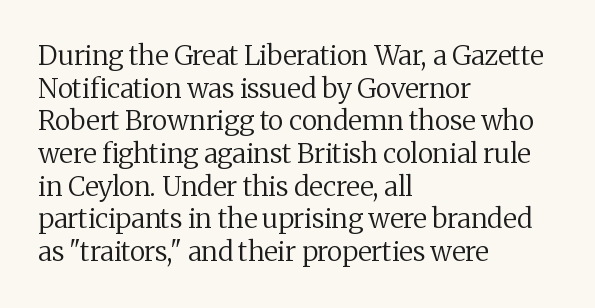
The image shows 27 px text type, upright; set left-aligned, line spacing 1.21x, normal letter spacing, not underlined.
